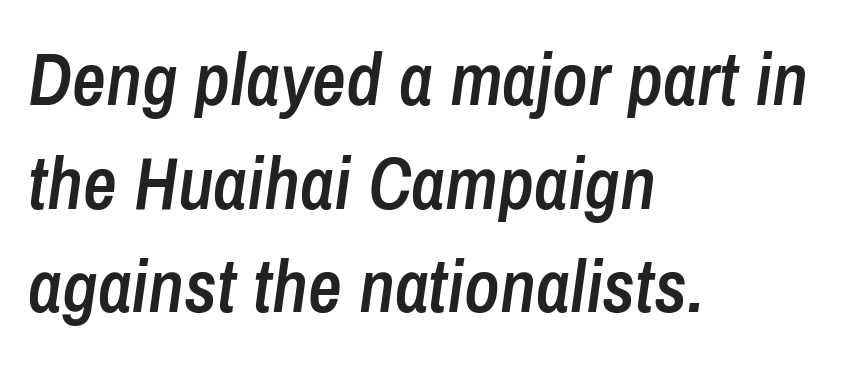
Q: Is the text bold? A: Semi-bold.
Q: Is the text italic (slanted)? A: Yes, it leans right by about 8 degrees.
Q: Is the text underlined? A: No.
Q: How is the paragraph aligned? A: Left-aligned.
Q: Is the spacing between letters normal or unusually wide? A: Normal.
Q: Is the spacing between lines tight, normal or loose? A: Normal.
Q: Width (condensed, normal, or wide)? A: Condensed.
Q: Stroke contrast? A: Low.
Q: x-height? A: Medium.
Q: Monospaced? A: No.
